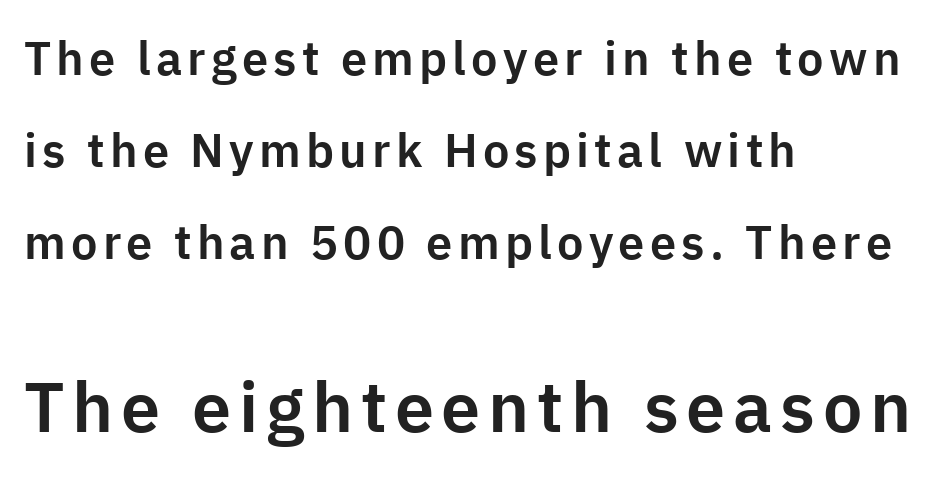
Q: Is the text italic (slanted)? A: No, it is upright.
Q: Is the typeface a serif or a sans-serif typeface? A: Sans-serif.
Q: Is the text underlined? A: No.
Q: How is the paragraph aligned? A: Left-aligned.
Q: Is the spacing between lines tight, normal or loose? A: Loose.
Q: Which block of text is set in a larger size, the first (top) or the second (bottom)? A: The second (bottom) one.
Q: Width (condensed, normal, or wide)? A: Normal.
Q: Stroke contrast? A: Low.
Q: x-height? A: Medium.
Q: Monospaced? A: No.
